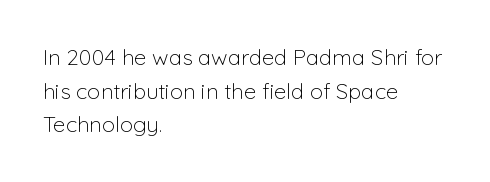
The image shows 22 px text type, upright; set left-aligned, normal line spacing (1.53x), normal letter spacing, not underlined.
